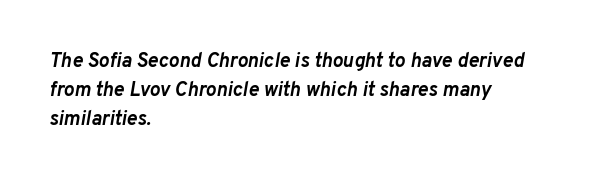
The image shows 20 px bold type, italic (leaning right); set left-aligned, normal line spacing (1.45x), normal letter spacing, not underlined.
